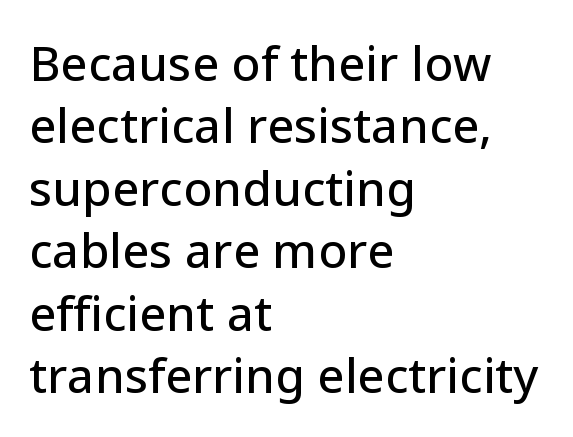
Typeset ragged right — the left edge is the straight one. These lines are rendered in a variable-pitch font. Decoration check: the copy has no underline. In terms of letterspacing, this is plain default setting. When letters stand straight like this, we call the style roman or upright. The leading is moderate, giving the passage an even texture.
